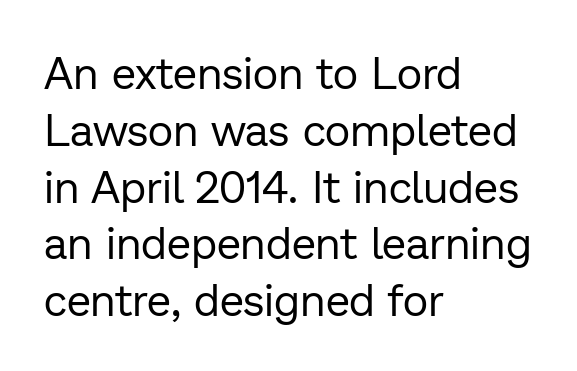
Q: Is the text bold? A: No.
Q: Is the text italic (slanted)? A: No, it is upright.
Q: Is the typeface a serif or a sans-serif typeface? A: Sans-serif.
Q: Is the text underlined? A: No.
Q: How is the paragraph aligned? A: Left-aligned.
Q: Is the spacing between letters normal or unusually wide? A: Normal.
Q: Is the spacing between lines tight, normal or loose? A: Normal.
Q: Width (condensed, normal, or wide)? A: Normal.
Q: Stroke contrast? A: Low.
Q: x-height? A: Medium.
Q: Monospaced? A: No.
